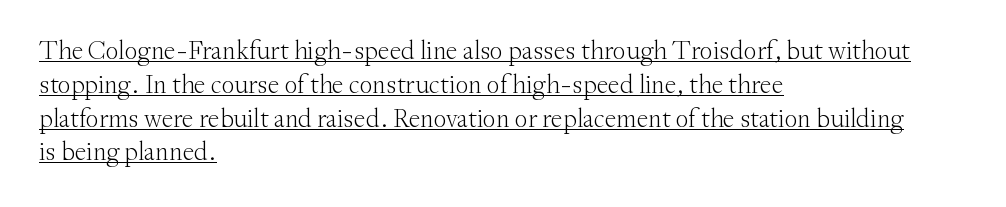
Upright lettering throughout. You can see a thin bar hugging the bottom of the glyphs. The rows are spaced the way most documents space them. This reads as an unemphasized weight, regular at the heaviest.
